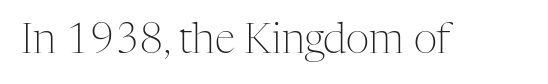
The image shows 41 px light serif type, upright; set normal letter spacing, not underlined; medium stroke contrast and a medium x-height.
